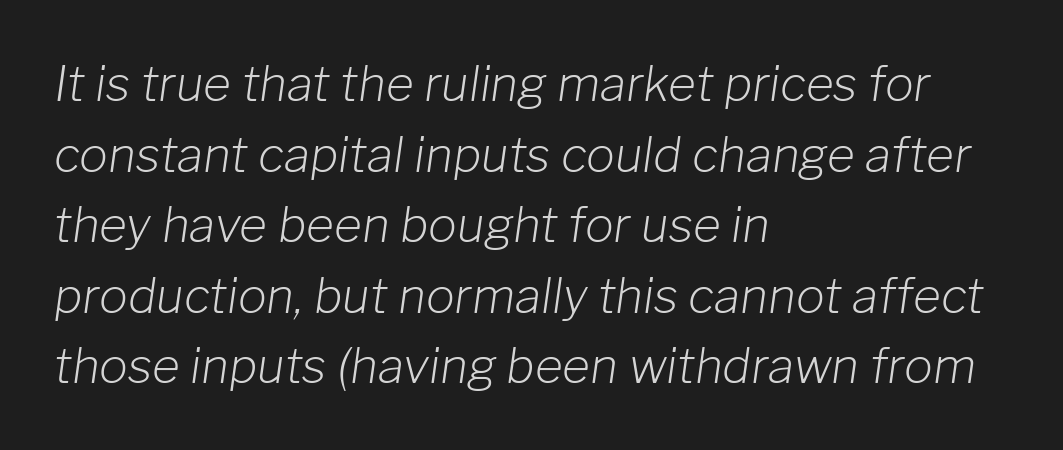
{"italic": "yes", "lean": "right", "slant_degrees": 8, "bold": "no", "weight": "light", "width": "normal", "stroke_contrast": "low", "x_height": "medium", "monospaced": "no", "underline": "no", "align": "left", "line_spacing": "normal", "line_spacing_ratio": 1.47, "letter_spacing": "normal", "letter_spacing_em": 0.0, "glyph_px": 48}
